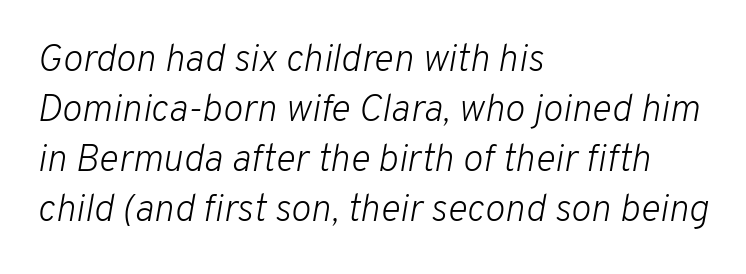
{"italic": "yes", "lean": "right", "slant_degrees": 10, "bold": "no", "weight": "light", "width": "normal", "stroke_contrast": "low", "x_height": "medium", "monospaced": "no", "underline": "no", "align": "left", "line_spacing": "normal", "line_spacing_ratio": 1.32, "letter_spacing": "normal", "letter_spacing_em": 0.0, "glyph_px": 38}
